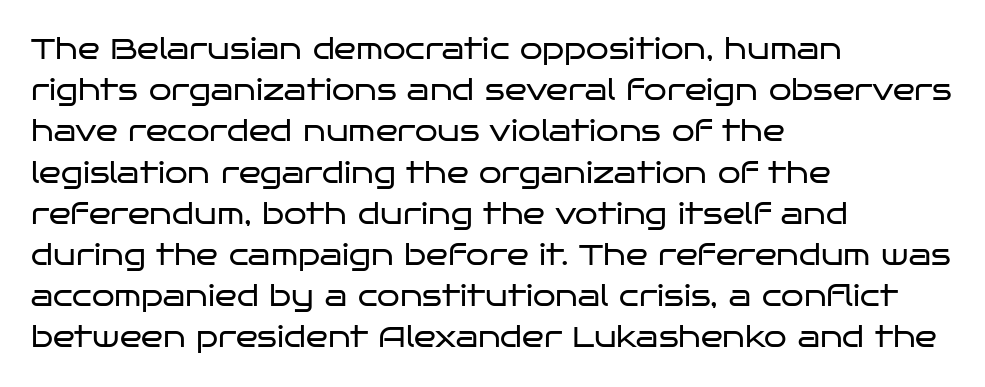
Q: Is the text bold? A: No.
Q: Is the text italic (slanted)? A: No, it is upright.
Q: Is the typeface a serif or a sans-serif typeface? A: Sans-serif.
Q: Is the text underlined? A: No.
Q: How is the paragraph aligned? A: Left-aligned.
Q: Is the spacing between letters normal or unusually wide? A: Normal.
Q: Is the spacing between lines tight, normal or loose? A: Normal.
Q: Width (condensed, normal, or wide)? A: Wide.
Q: Stroke contrast? A: Low.
Q: x-height? A: Large.
Q: Monospaced? A: No.
